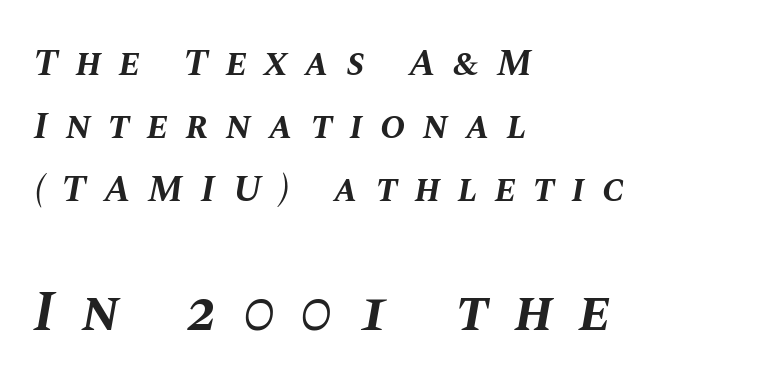
{"italic": "yes", "lean": "right", "slant_degrees": 10, "bold": "yes", "weight": "bold", "width": "normal", "stroke_contrast": "medium", "x_height": "large", "monospaced": "no", "underline": "no", "align": "left", "line_spacing": "normal", "line_spacing_ratio": 1.66, "letter_spacing": "wide", "letter_spacing_em": 0.46, "larger_block": "second", "size_ratio": 1.5, "glyph_px": 57}
